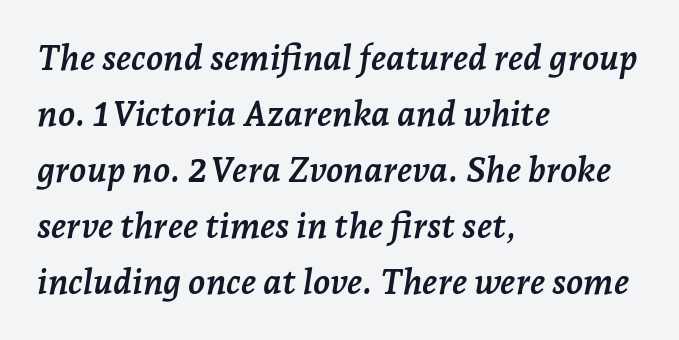
Proportional: the letters do not fall into vertical columns. Each word holds together tightly as a unit, with standard inter-letter gaps. Compared with ordinary roman type, these characters are visibly tilted. Plain, unruled lines of type.
